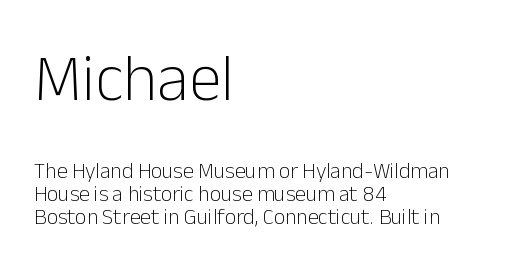
The image shows 66 px light sans-serif type, upright; set left-aligned, tight line spacing (1.05x), normal letter spacing, not underlined; the first (top) block is 3.0x larger; low stroke contrast and a medium x-height.
